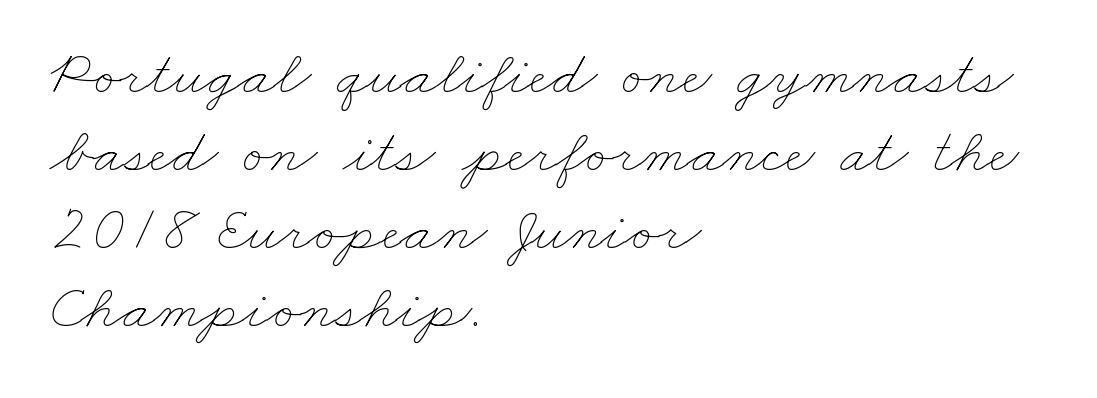
Nobody drew a line under any word here. No heavy texture on the line: the type isn't bold. Words appear dense and cohesive because spacing is normal. Horizontal alignment here is leftward, the default for most running prose. Spacing verdict: proportional, widths tailored to each character.
